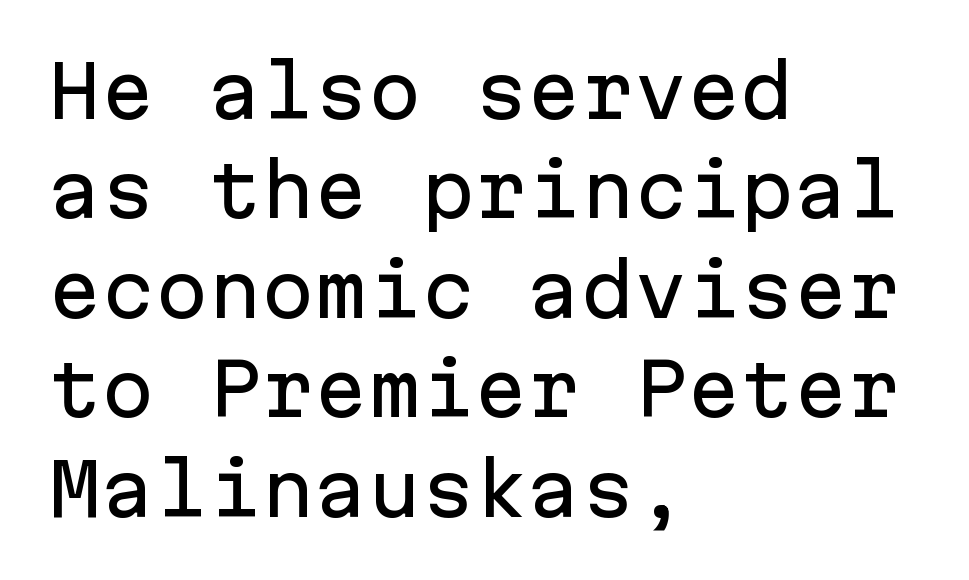
The image shows 71 px sans-serif type, upright, monospaced; set left-aligned, normal line spacing (1.4x), normal letter spacing, not underlined; low stroke contrast and a medium x-height.
